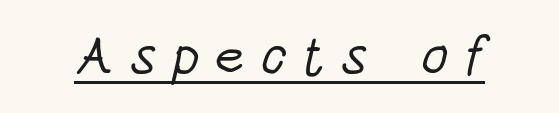
This is underlined copy, the kind a proofreader might mark for attention. Note the varied advance widths — an 'i' is clearly narrower than an 'm'. Is this a heavy cut? Hardly; it is regular or lighter. The type is letterspaced generously, with wide tracking. Does the type have serifs? No, each stem ends abruptly.
